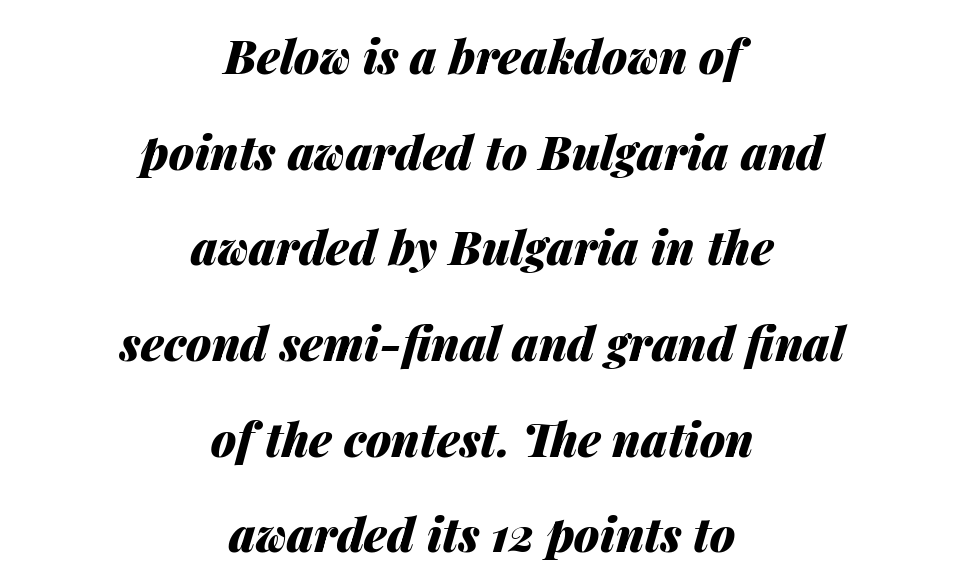
{"italic": "yes", "lean": "right", "slant_degrees": 14, "bold": "yes", "weight": "heavy", "width": "normal", "stroke_contrast": "medium", "x_height": "medium", "monospaced": "no", "underline": "no", "align": "center", "line_spacing": "loose", "line_spacing_ratio": 2.08, "letter_spacing": "normal", "letter_spacing_em": 0.0, "glyph_px": 46}
